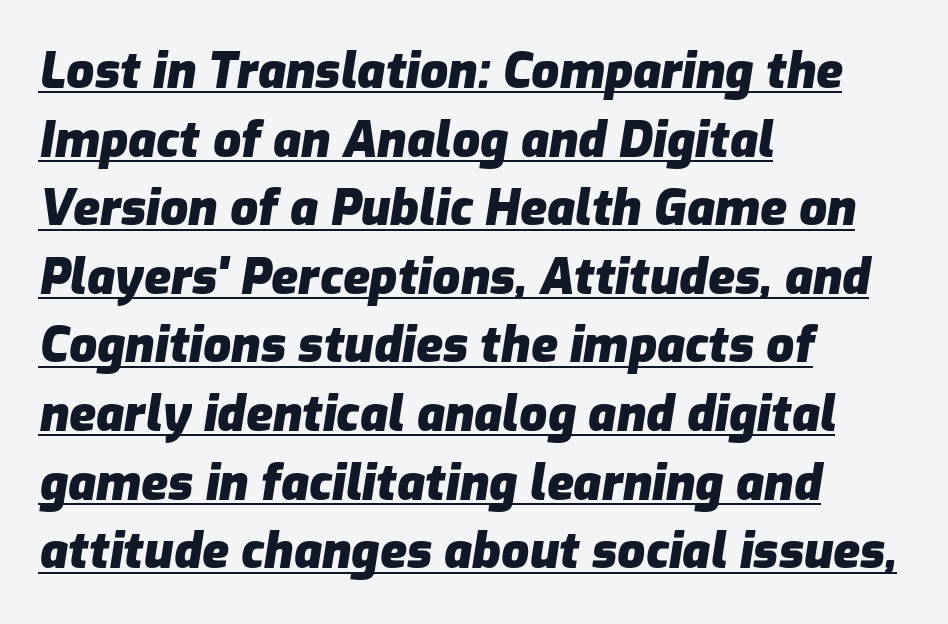
{"italic": "yes", "lean": "right", "slant_degrees": 9, "bold": "yes", "weight": "heavy", "width": "normal", "stroke_contrast": "low", "x_height": "medium", "monospaced": "no", "underline": "yes", "align": "left", "line_spacing": "normal", "line_spacing_ratio": 1.4, "letter_spacing": "normal", "letter_spacing_em": 0.0, "glyph_px": 49}
